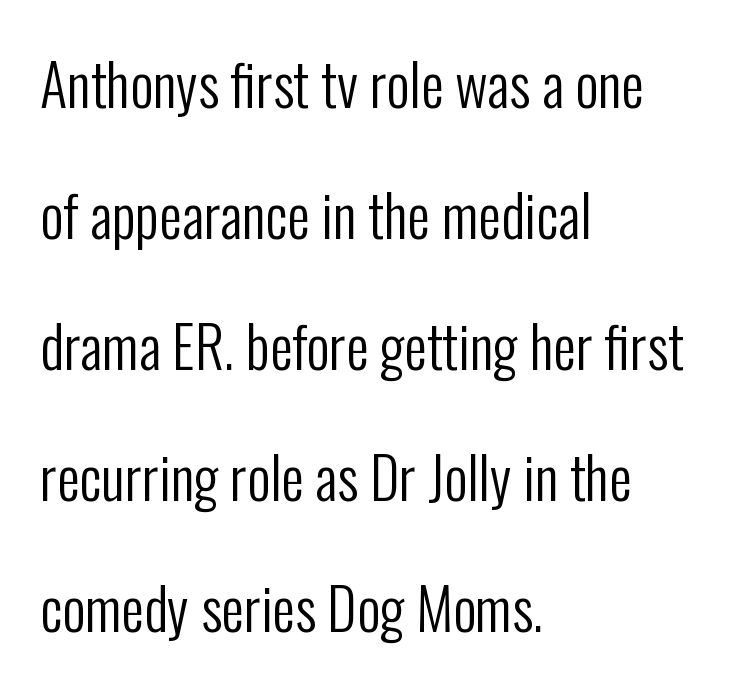
The image shows 57 px regular-weight, condensed sans-serif type, upright; set left-aligned, loose line spacing (2.3x), normal letter spacing, not underlined; low stroke contrast and a medium x-height.
